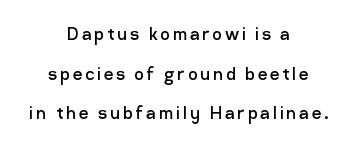
Q: Is the text bold? A: No.
Q: Is the text italic (slanted)? A: No, it is upright.
Q: Is the text underlined? A: No.
Q: How is the paragraph aligned? A: Centered.
